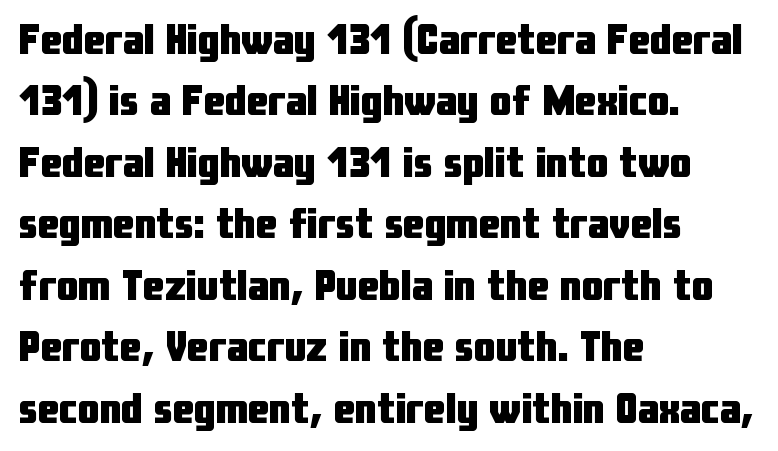
A clean baseline with only descenders dipping below it. How would I describe the line gaps? Plain and ordinary. The face used here is a sans, in the tradition of grotesques and geometrics. The font's upright variant was chosen for this text.
